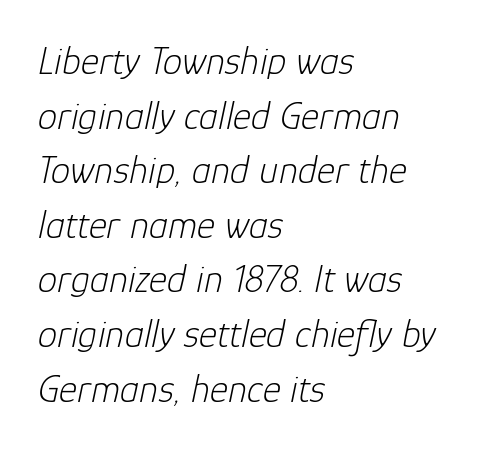
The image shows 39 px light type, italic (leaning right); set left-aligned, normal line spacing (1.4x), normal letter spacing, not underlined; low stroke contrast and a medium x-height.
